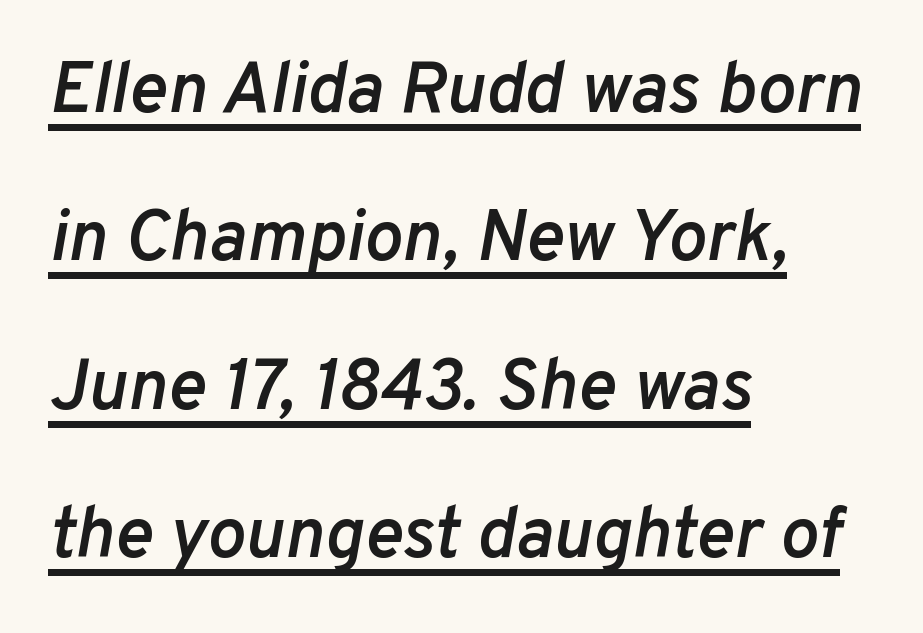
An italicized treatment has been applied to the whole sample. Each word holds together tightly as a unit, with standard inter-letter gaps. These lines are rendered in a variable-pitch font. One glance says open: line gaps are wider than usual. In designer terms, the underline attribute is active on this setting. The lines in this sample share a left origin and differ only in where they stop.
